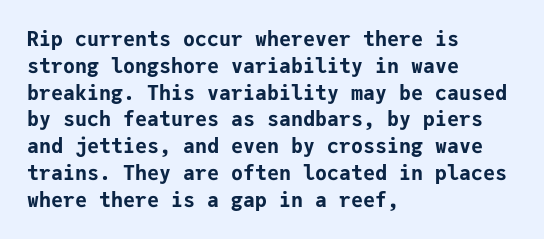
{"italic": "no", "bold": "yes", "underline": "no", "align": "left", "line_spacing": "normal", "line_spacing_ratio": 1.34, "letter_spacing": "normal", "letter_spacing_em": 0.0, "glyph_px": 20}
